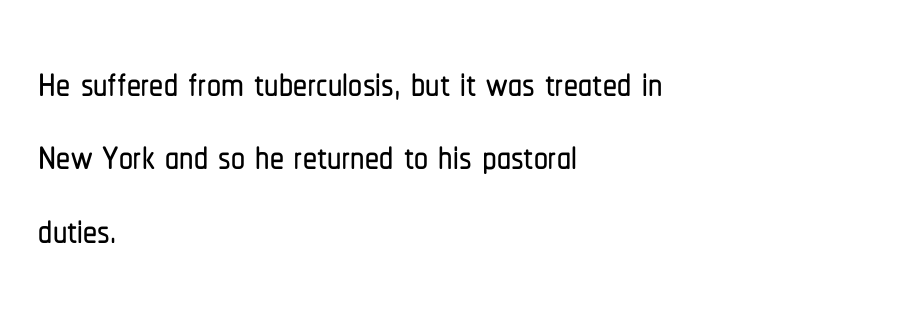
Q: Is the text italic (slanted)? A: No, it is upright.
Q: Is the typeface a serif or a sans-serif typeface? A: Sans-serif.
Q: Is the text underlined? A: No.
Q: How is the paragraph aligned? A: Left-aligned.
Q: Is the spacing between letters normal or unusually wide? A: Normal.
Q: Is the spacing between lines tight, normal or loose? A: Normal.
Q: Width (condensed, normal, or wide)? A: Condensed.
Q: Stroke contrast? A: Low.
Q: x-height? A: Medium.
Q: Monospaced? A: No.
